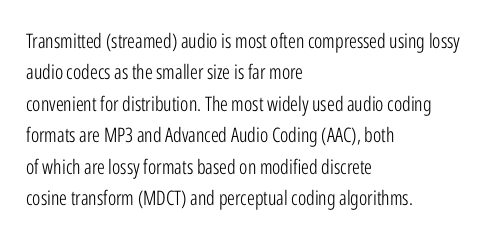
Line spacing here is normal. A typesetter would mark this as roman, not italic. The specimen omits any rule beneath the text block's lines. The rag falls on the right side of this text block. The characters are drawn with everyday or finer stroke widths.
